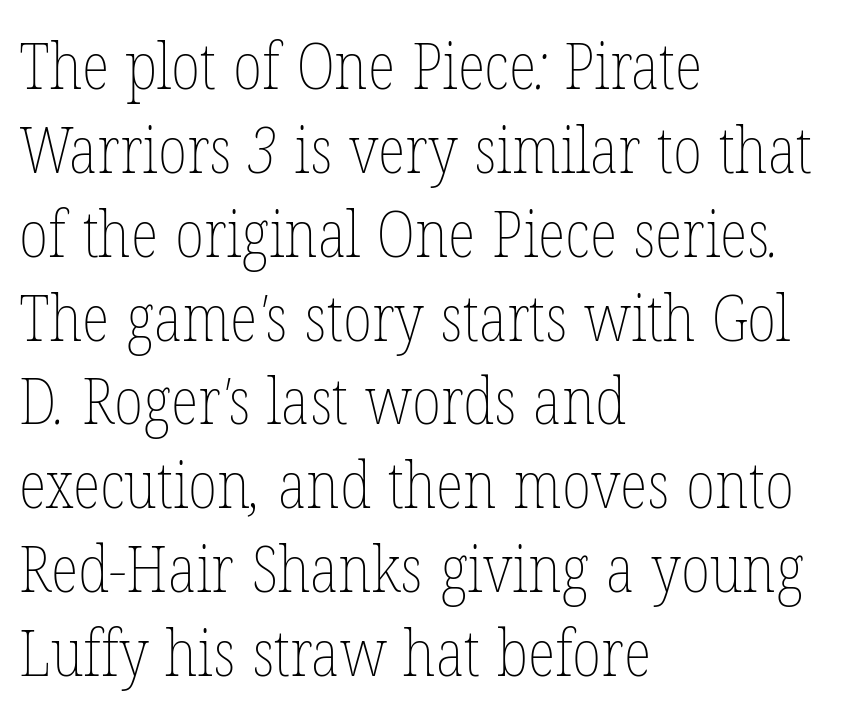
The image shows 65 px thin, condensed type; set left-aligned, normal line spacing (1.29x), normal letter spacing, not underlined; low stroke contrast and a medium x-height.
